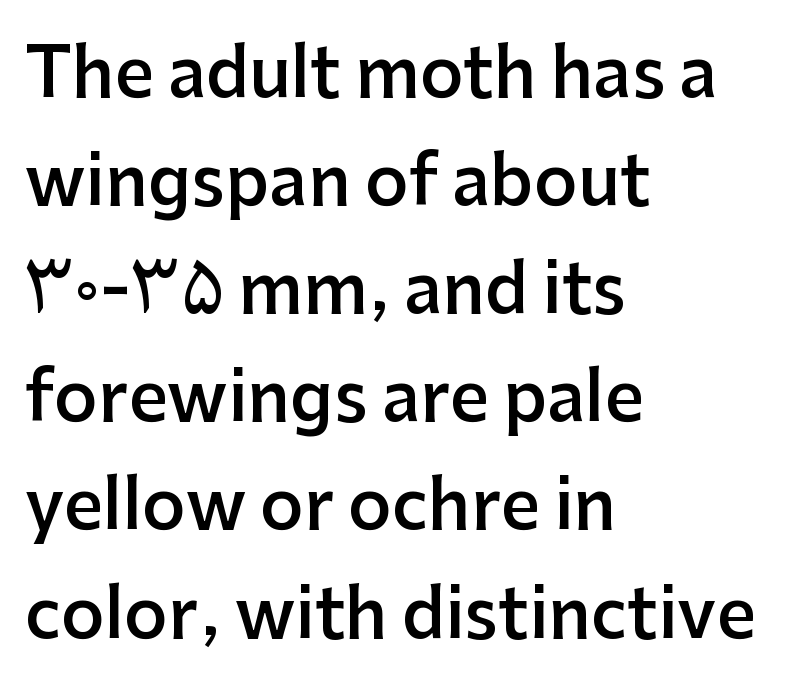
Q: Is the text bold? A: Semi-bold.
Q: Is the text italic (slanted)? A: No, it is upright.
Q: Is the typeface a serif or a sans-serif typeface? A: Sans-serif.
Q: Is the text underlined? A: No.
Q: How is the paragraph aligned? A: Left-aligned.
Q: Is the spacing between letters normal or unusually wide? A: Normal.
Q: Is the spacing between lines tight, normal or loose? A: Normal.
Q: Width (condensed, normal, or wide)? A: Normal.
Q: Stroke contrast? A: Low.
Q: x-height? A: Medium.
Q: Monospaced? A: No.
